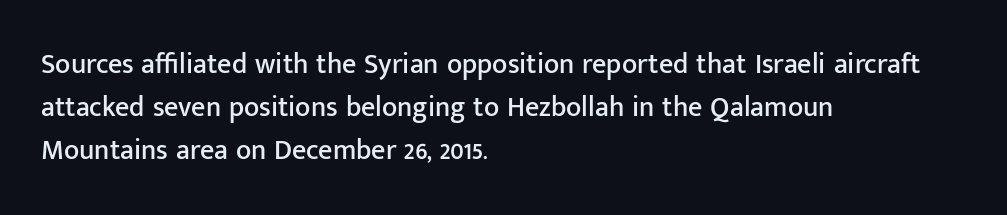
Q: Is the text italic (slanted)? A: No, it is upright.
Q: Is the typeface a serif or a sans-serif typeface? A: Sans-serif.
Q: Is the text underlined? A: No.
Q: How is the paragraph aligned? A: Left-aligned.
Q: Is the spacing between letters normal or unusually wide? A: Normal.
Q: Is the spacing between lines tight, normal or loose? A: Normal.
Q: Width (condensed, normal, or wide)? A: Normal.
Q: Stroke contrast? A: Low.
Q: x-height? A: Medium.
Q: Monospaced? A: No.
